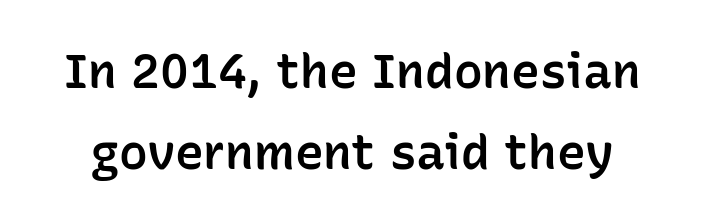
The image shows 48 px semibold sans-serif type, upright; set normal line spacing (1.68x), normal letter spacing, not underlined; low stroke contrast and a medium x-height.
